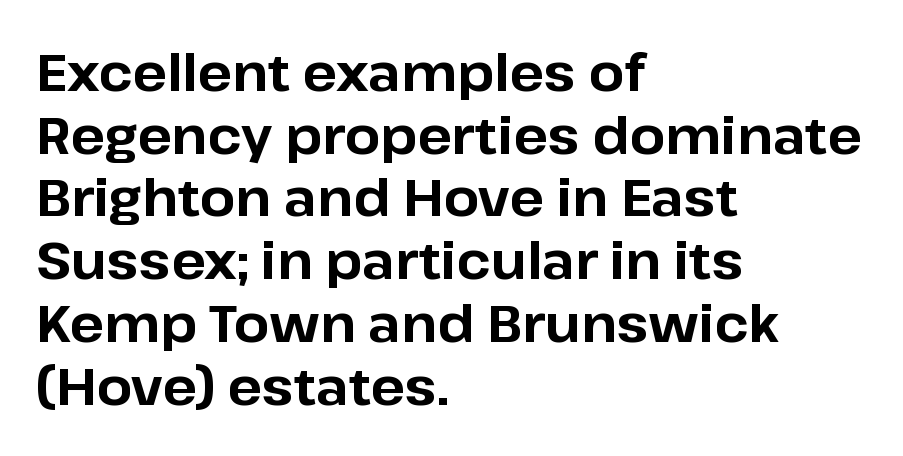
The image shows 51 px bold sans-serif type, upright; set left-aligned, line spacing 1.23x, normal letter spacing, not underlined; low stroke contrast and a medium x-height.
